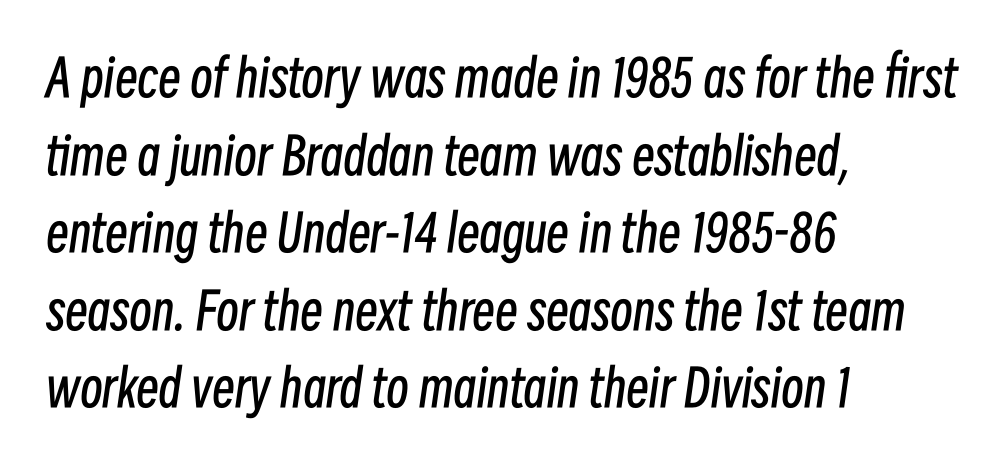
Unbolded letterforms with no extra heft. The rendering uses natural spacing where letterforms have individual widths. Default kerning and tracking; the words read as compact shapes. Underline: absent. The typography opts for an oblique posture over an upright one.
